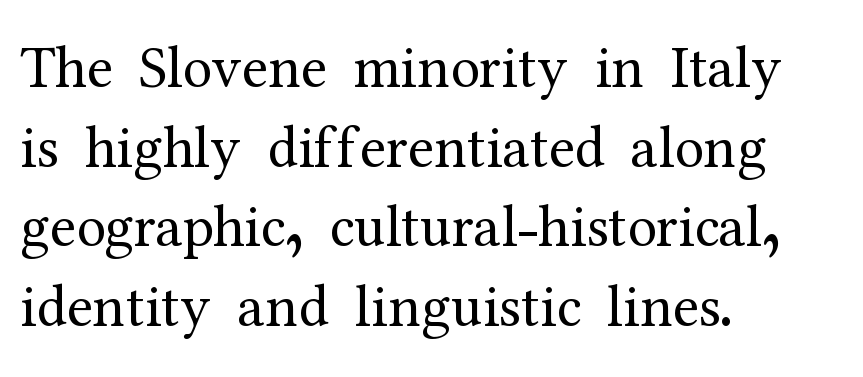
{"serif": "yes", "italic": "no", "bold": "no", "weight": "regular", "width": "normal", "stroke_contrast": "medium", "x_height": "medium", "monospaced": "no", "underline": "no", "align": "left", "line_spacing": "normal", "line_spacing_ratio": 1.35, "letter_spacing": "normal", "letter_spacing_em": 0.0, "glyph_px": 59}
